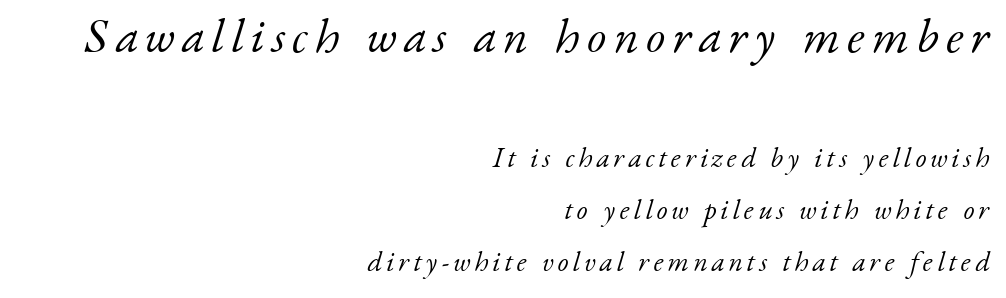
Q: Is the text bold? A: No.
Q: Is the text italic (slanted)? A: Yes, it leans right by about 17 degrees.
Q: Is the typeface a serif or a sans-serif typeface? A: Serif.
Q: Is the text underlined? A: No.
Q: How is the paragraph aligned? A: Right-aligned.
Q: Which block of text is set in a larger size, the first (top) or the second (bottom)? A: The first (top) one.
Q: Width (condensed, normal, or wide)? A: Normal.
Q: Stroke contrast? A: Low.
Q: x-height? A: Small.
Q: Monospaced? A: No.
